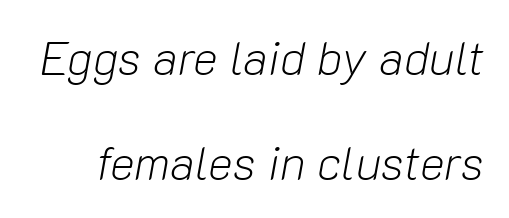
The image shows 47 px light type, italic (leaning right); set loose line spacing (2.24x), normal letter spacing, not underlined; low stroke contrast and a medium x-height.
